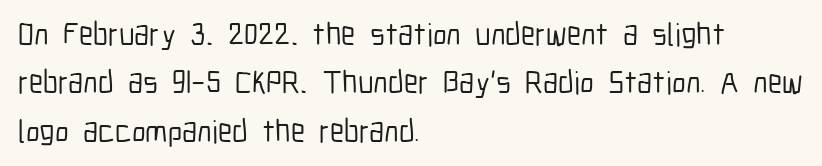
The image shows 32 px condensed sans-serif type, upright; set left-aligned, normal line spacing (1.51x), normal letter spacing, not underlined; low stroke contrast and a medium x-height.
